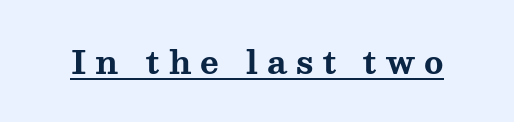
Q: Is the text bold? A: Yes.
Q: Is the text italic (slanted)? A: No, it is upright.
Q: Is the typeface a serif or a sans-serif typeface? A: Serif.
Q: Is the text underlined? A: Yes.
Q: Is the spacing between letters normal or unusually wide? A: Unusually wide.
Q: Width (condensed, normal, or wide)? A: Wide.
Q: Stroke contrast? A: Medium.
Q: x-height? A: Medium.
Q: Monospaced? A: No.
